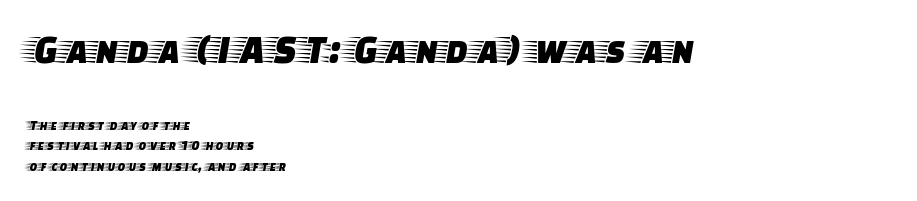
Q: Is the text italic (slanted)? A: Yes.
Q: Is the typeface a serif or a sans-serif typeface? A: Serif.
Q: Is the text underlined? A: No.
Q: How is the paragraph aligned? A: Left-aligned.
Q: Is the spacing between letters normal or unusually wide? A: Normal.
Q: Is the spacing between lines tight, normal or loose? A: Normal.
Q: Which block of text is set in a larger size, the first (top) or the second (bottom)? A: The first (top) one.
Q: Width (condensed, normal, or wide)? A: Wide.
Q: Stroke contrast? A: Low.
Q: x-height? A: Large.
Q: Monospaced? A: No.
